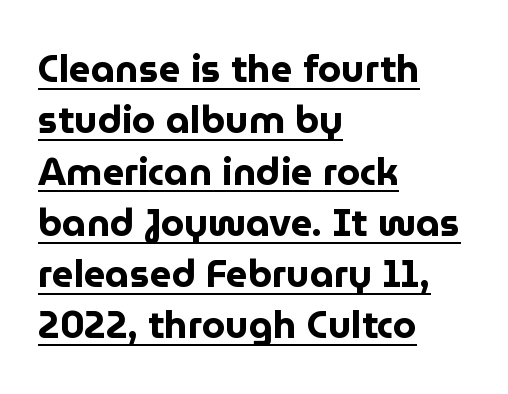
Q: Is the text bold? A: Yes.
Q: Is the text italic (slanted)? A: No, it is upright.
Q: Is the typeface a serif or a sans-serif typeface? A: Sans-serif.
Q: Is the text underlined? A: Yes.
Q: How is the paragraph aligned? A: Left-aligned.
Q: Is the spacing between letters normal or unusually wide? A: Normal.
Q: Is the spacing between lines tight, normal or loose? A: Normal.
Q: Width (condensed, normal, or wide)? A: Normal.
Q: Stroke contrast? A: Low.
Q: x-height? A: Medium.
Q: Monospaced? A: No.
